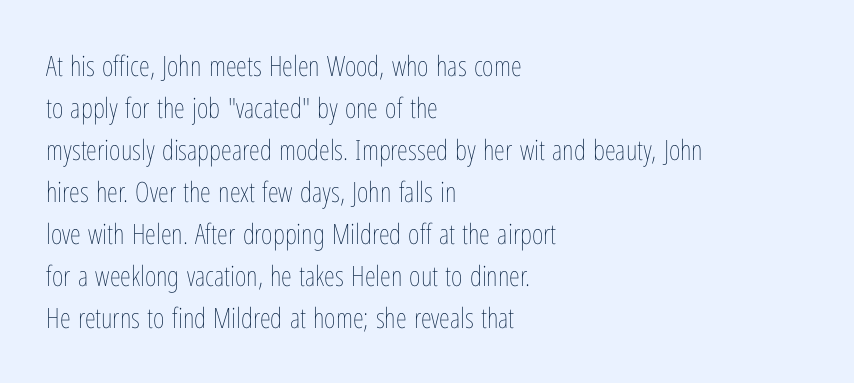
Words float on clear page, feet unadorned. Left-aligned paragraph, ragged on the right. Each stroke keeps to a modest, everyday thickness or less. A typesetter would call this zero additional tracking.
